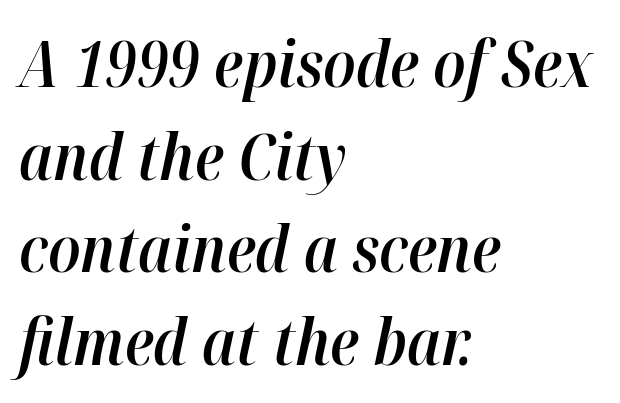
{"italic": "yes", "lean": "right", "slant_degrees": 12, "bold": "semi", "weight": "semibold", "width": "normal", "stroke_contrast": "high", "x_height": "medium", "monospaced": "no", "underline": "no", "align": "left", "line_spacing": "normal", "line_spacing_ratio": 1.47, "letter_spacing": "normal", "letter_spacing_em": 0.0, "glyph_px": 63}
